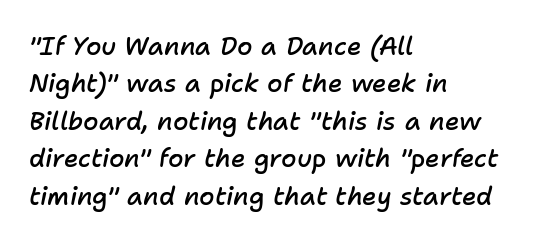
{"italic": "yes", "lean": "right", "slant_degrees": 11, "bold": "semi", "underline": "no", "align": "left", "line_spacing": "normal", "line_spacing_ratio": 1.5, "letter_spacing": "normal", "letter_spacing_em": 0.0, "glyph_px": 25}
